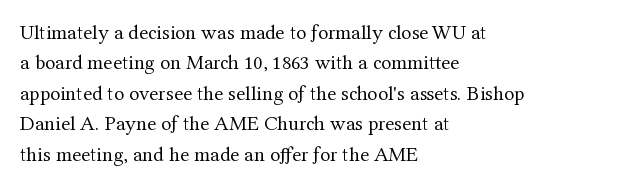
Q: Is the text bold? A: No.
Q: Is the text italic (slanted)? A: No, it is upright.
Q: Is the text underlined? A: No.
Q: How is the paragraph aligned? A: Left-aligned.
Q: Is the spacing between letters normal or unusually wide? A: Normal.
Q: Is the spacing between lines tight, normal or loose? A: Normal.
